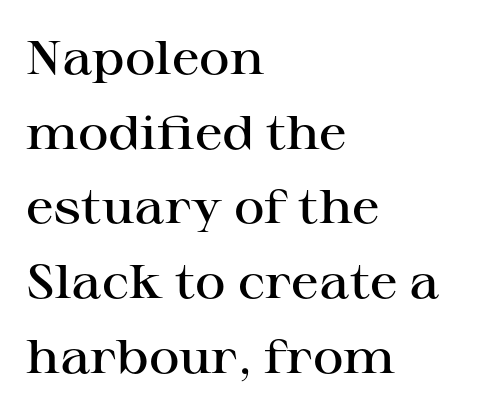
{"serif": "yes", "italic": "no", "bold": "semi", "weight": "semibold", "width": "wide", "stroke_contrast": "high", "x_height": "medium", "monospaced": "no", "underline": "no", "align": "left", "line_spacing": "normal", "line_spacing_ratio": 1.59, "letter_spacing": "normal", "letter_spacing_em": 0.0, "glyph_px": 47}
